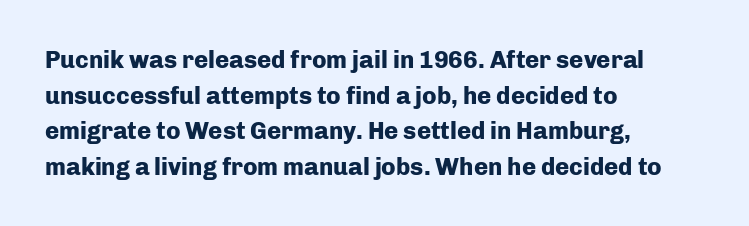
Its strokes are broad and dark, the hallmark of bold type. Short and long lines alike share a common starting point at left. Reading down the column, the eye jumps a familiar distance to each next line. Bare-footed words on every line.
